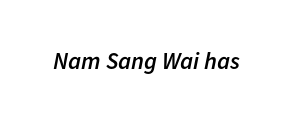
Q: Is the text bold? A: Semi-bold.
Q: Is the text italic (slanted)? A: Yes, it leans right by about 11 degrees.
Q: Is the text underlined? A: No.
Q: Is the spacing between letters normal or unusually wide? A: Normal.
